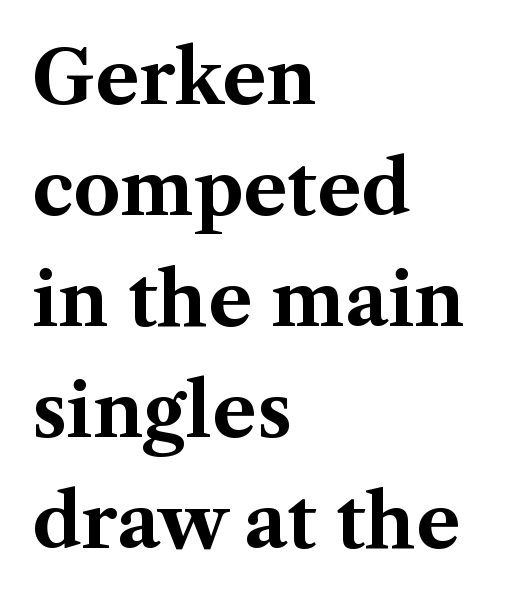
Q: Is the text bold? A: Yes.
Q: Is the text italic (slanted)? A: No, it is upright.
Q: Is the typeface a serif or a sans-serif typeface? A: Serif.
Q: Is the text underlined? A: No.
Q: How is the paragraph aligned? A: Left-aligned.
Q: Is the spacing between letters normal or unusually wide? A: Normal.
Q: Is the spacing between lines tight, normal or loose? A: Normal.
Q: Width (condensed, normal, or wide)? A: Normal.
Q: Stroke contrast? A: Medium.
Q: x-height? A: Medium.
Q: Monospaced? A: No.
